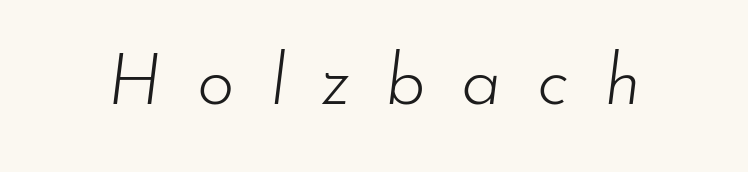
The image shows 72 px light type, italic (leaning right); set unusually wide letter spacing (+0.49 em), not underlined; low stroke contrast and a small x-height.
